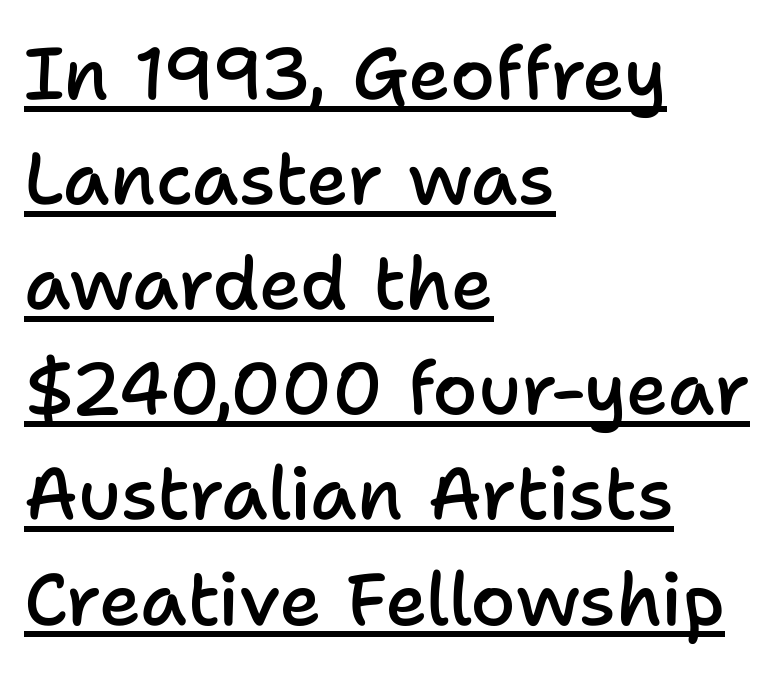
{"serif": "no", "italic": "no", "bold": "semi", "weight": "semibold", "width": "normal", "stroke_contrast": "low", "x_height": "medium", "monospaced": "no", "underline": "yes", "align": "left", "line_spacing": "normal", "line_spacing_ratio": 1.44, "letter_spacing": "normal", "letter_spacing_em": 0.0, "glyph_px": 73}
